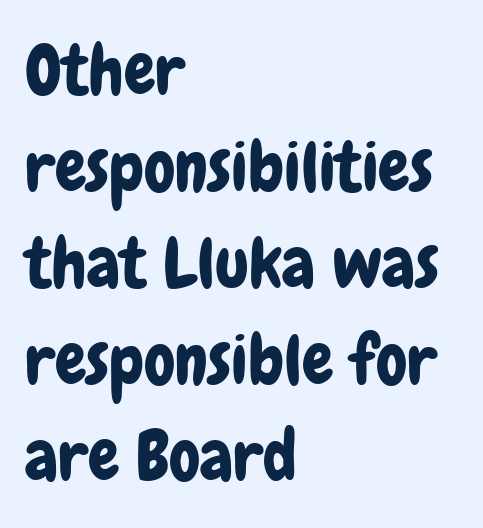
Q: Is the text italic (slanted)? A: No, it is upright.
Q: Is the typeface a serif or a sans-serif typeface? A: Sans-serif.
Q: Is the text underlined? A: No.
Q: How is the paragraph aligned? A: Left-aligned.
Q: Is the spacing between letters normal or unusually wide? A: Normal.
Q: Is the spacing between lines tight, normal or loose? A: Normal.
Q: Width (condensed, normal, or wide)? A: Condensed.
Q: Stroke contrast? A: Low.
Q: x-height? A: Medium.
Q: Monospaced? A: No.
